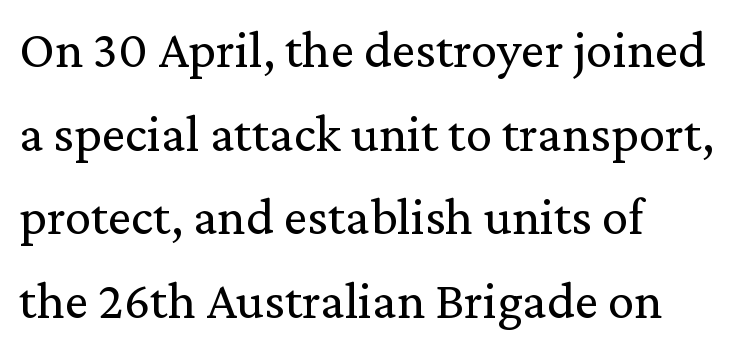
Q: Is the text bold? A: No.
Q: Is the text italic (slanted)? A: No, it is upright.
Q: Is the typeface a serif or a sans-serif typeface? A: Serif.
Q: Is the text underlined? A: No.
Q: How is the paragraph aligned? A: Left-aligned.
Q: Is the spacing between letters normal or unusually wide? A: Normal.
Q: Is the spacing between lines tight, normal or loose? A: Normal.
Q: Width (condensed, normal, or wide)? A: Normal.
Q: Stroke contrast? A: Medium.
Q: x-height? A: Medium.
Q: Monospaced? A: No.
